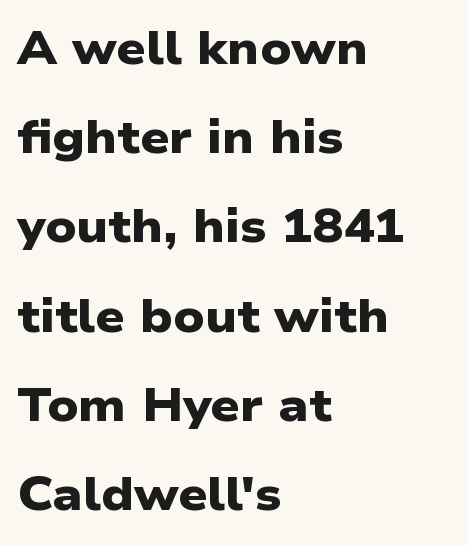
{"serif": "no", "bold": "yes", "weight": "heavy", "width": "wide", "stroke_contrast": "low", "x_height": "medium", "monospaced": "no", "underline": "no", "align": "left", "line_spacing": "loose", "line_spacing_ratio": 1.94, "letter_spacing": "normal", "letter_spacing_em": 0.0, "glyph_px": 46}
